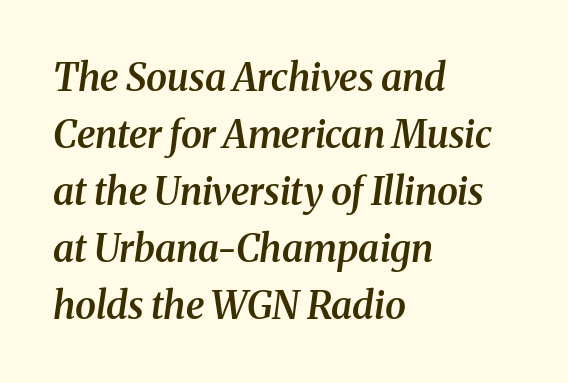
{"serif": "yes", "italic": "yes", "lean": "right", "slant_degrees": 8, "bold": "semi", "weight": "semibold", "width": "normal", "stroke_contrast": "medium", "x_height": "medium", "monospaced": "no", "underline": "no", "align": "left", "line_spacing": "normal", "line_spacing_ratio": 1.5, "letter_spacing": "normal", "letter_spacing_em": 0.0, "glyph_px": 38}
